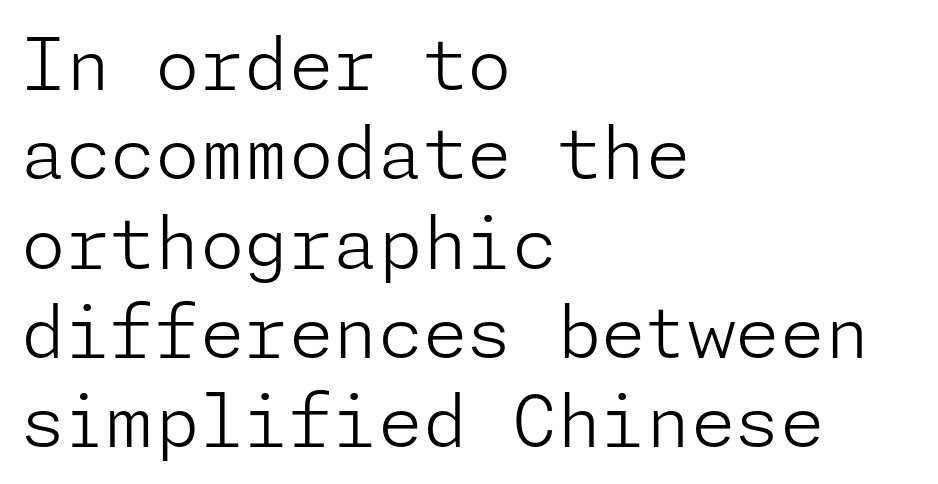
The specimen omits any rule beneath the text block's lines. In terms of letterspacing, this is plain default setting. When letters stand straight like this, we call the style roman or upright. Font category for this specimen: sans-serif. Line starts are locked; line ends wander.
